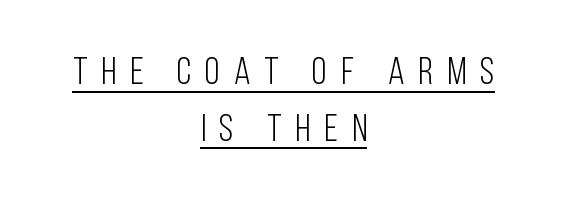
The image shows 38 px light, condensed sans-serif type, upright; set centered, normal line spacing (1.49x), unusually wide letter spacing (+0.37 em), underlined; low stroke contrast and a large x-height.
